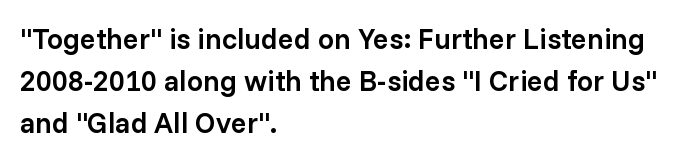
The image shows 29 px semibold sans-serif type, upright; set left-aligned, normal line spacing (1.45x), normal letter spacing, not underlined; low stroke contrast and a medium x-height.
